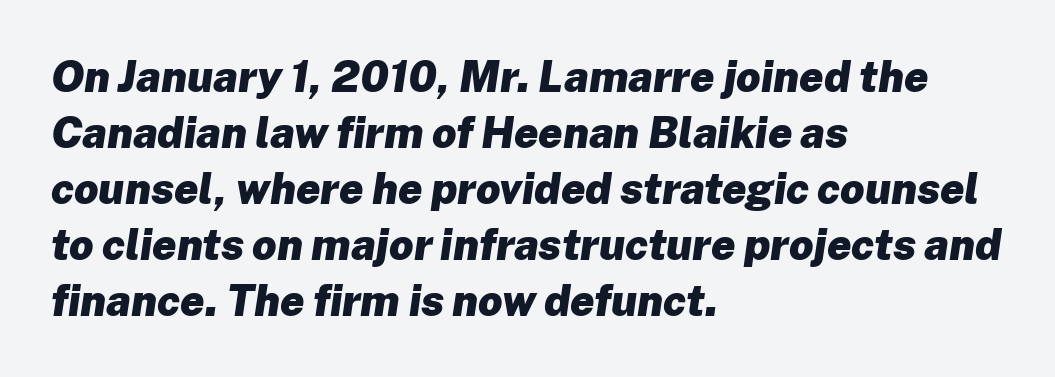
Q: Is the text bold? A: Yes.
Q: Is the text italic (slanted)? A: Yes, it leans right by about 8 degrees.
Q: Is the text underlined? A: No.
Q: How is the paragraph aligned? A: Left-aligned.
Q: Is the spacing between letters normal or unusually wide? A: Normal.
Q: Is the spacing between lines tight, normal or loose? A: Normal.
Q: Width (condensed, normal, or wide)? A: Normal.
Q: Stroke contrast? A: Low.
Q: x-height? A: Medium.
Q: Monospaced? A: No.
